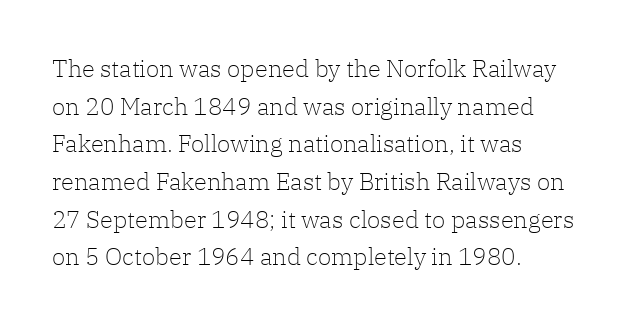
The image shows 24 px text type, upright; set left-aligned, normal line spacing (1.57x), normal letter spacing, not underlined.
